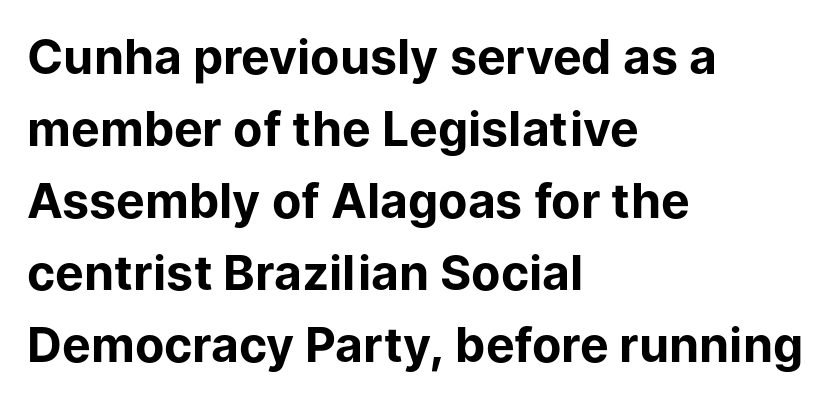
Designer's note — italics off, roman on. Reading down the column, the eye jumps a familiar distance to each next line. Is the letter spacing exaggerated? No — it looks like the ordinary default. The passage shown is not underscored anywhere. Varying glyph widths throughout — classic text-font behaviour.
